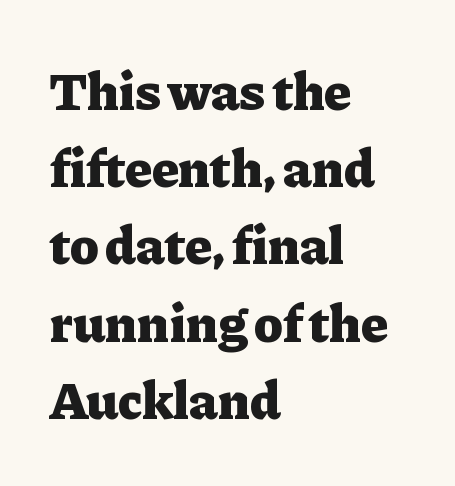
{"serif": "yes", "italic": "no", "bold": "yes", "weight": "heavy", "width": "normal", "stroke_contrast": "low", "x_height": "medium", "monospaced": "no", "underline": "no", "align": "left", "line_spacing": "normal", "line_spacing_ratio": 1.43, "letter_spacing": "normal", "letter_spacing_em": 0.0, "glyph_px": 54}
